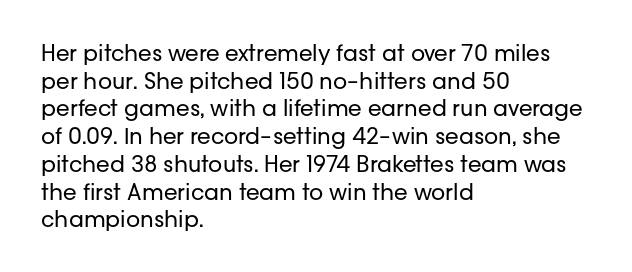
{"italic": "no", "bold": "no", "underline": "no", "align": "left", "line_spacing": "normal", "line_spacing_ratio": 1.26, "letter_spacing": "normal", "letter_spacing_em": 0.0, "glyph_px": 22}
